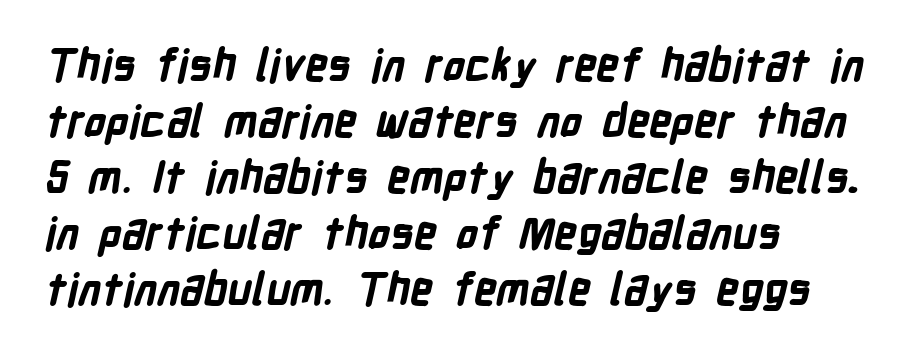
All the whitespace from short lines collects on the right. Is this a fixed-width face? No — the glyphs have proportional, varying widths. The letterforms sit shoulder to shoulder at normal distance. You'd pick this weight for a headline — it's a proper bold. Nobody drew a line under any word here. The rendering uses a moderate line-height, typical for paragraphs.
